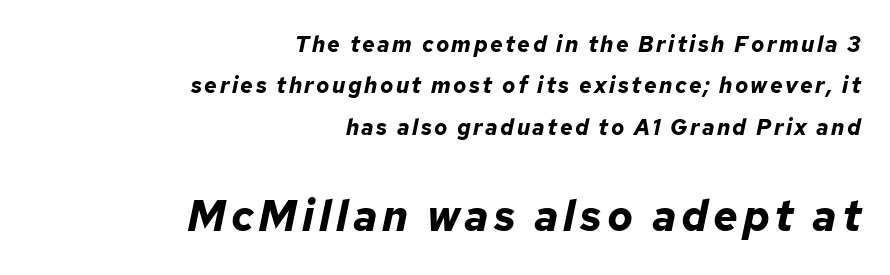
Stroke thickness is high; the sample reads as a true bold. Type without underlining. Size hierarchy here favors the trailing block over the leading one. Style check: oblique. This sample has the flowing, uneven cadence of proportional lettering.
